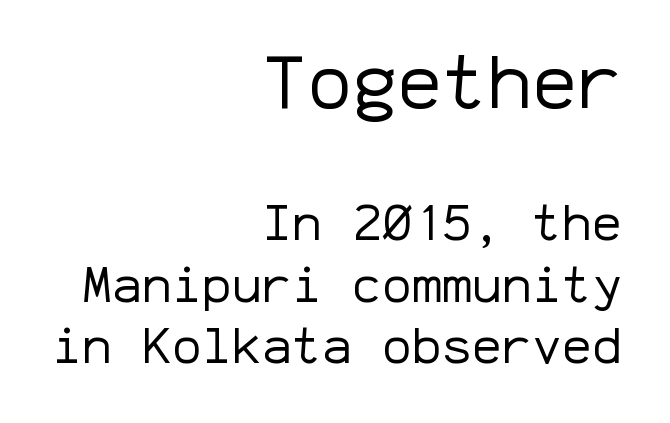
Q: Is the text bold? A: No.
Q: Is the text italic (slanted)? A: No, it is upright.
Q: Is the typeface a serif or a sans-serif typeface? A: Sans-serif.
Q: Is the text underlined? A: No.
Q: How is the paragraph aligned? A: Right-aligned.
Q: Is the spacing between letters normal or unusually wide? A: Normal.
Q: Which block of text is set in a larger size, the first (top) or the second (bottom)? A: The first (top) one.
Q: Width (condensed, normal, or wide)? A: Normal.
Q: Stroke contrast? A: Low.
Q: x-height? A: Medium.
Q: Monospaced? A: Yes.
